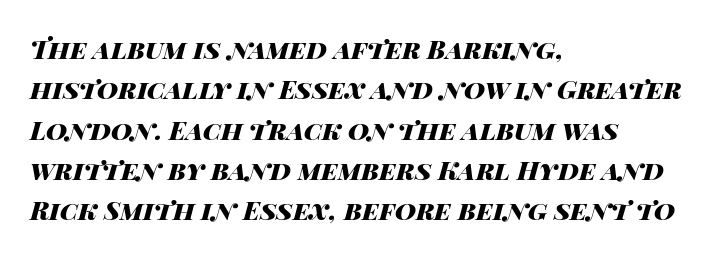
Q: Is the text bold? A: Yes.
Q: Is the text italic (slanted)? A: Yes, it leans right by about 14 degrees.
Q: Is the text underlined? A: No.
Q: How is the paragraph aligned? A: Left-aligned.
Q: Is the spacing between letters normal or unusually wide? A: Normal.
Q: Is the spacing between lines tight, normal or loose? A: Normal.
